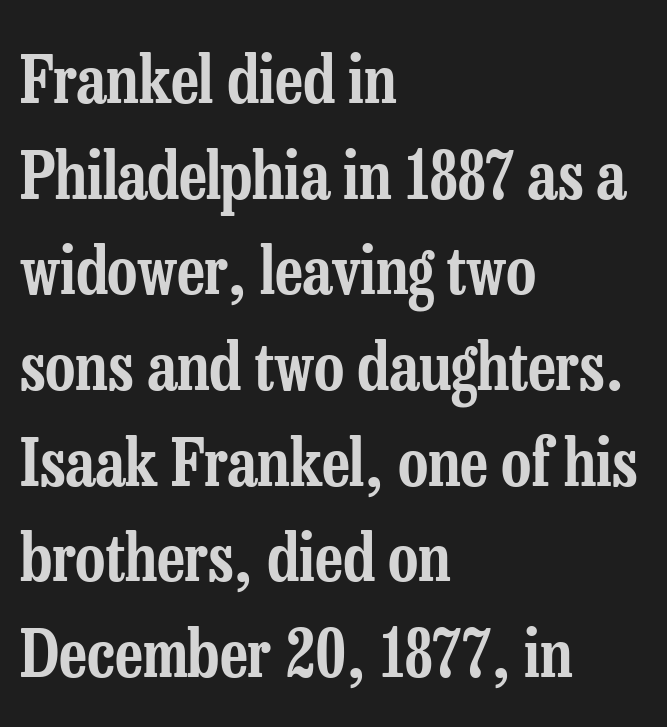
{"serif": "yes", "italic": "no", "width": "condensed", "stroke_contrast": "low", "x_height": "medium", "monospaced": "no", "underline": "no", "align": "left", "line_spacing": "normal", "line_spacing_ratio": 1.45, "letter_spacing": "normal", "letter_spacing_em": 0.0, "glyph_px": 66}
